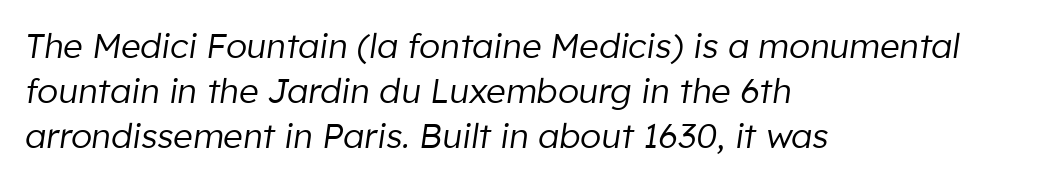
Q: Is the text bold? A: No.
Q: Is the text italic (slanted)? A: Yes, it leans right by about 8 degrees.
Q: Is the text underlined? A: No.
Q: How is the paragraph aligned? A: Left-aligned.
Q: Is the spacing between letters normal or unusually wide? A: Normal.
Q: Is the spacing between lines tight, normal or loose? A: Normal.
Q: Width (condensed, normal, or wide)? A: Normal.
Q: Stroke contrast? A: Low.
Q: x-height? A: Medium.
Q: Monospaced? A: No.
